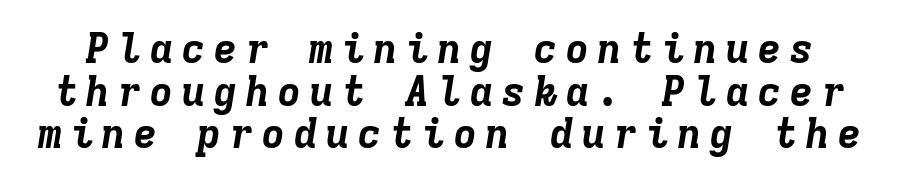
Heft: maximum for text — a bold. Monospaced: the letters line up in strict vertical columns. This is oblique type, the kind used for emphasis or titles. The rendering uses a small line-height, squeezing the rows. The foot of each line stays bare and open.
